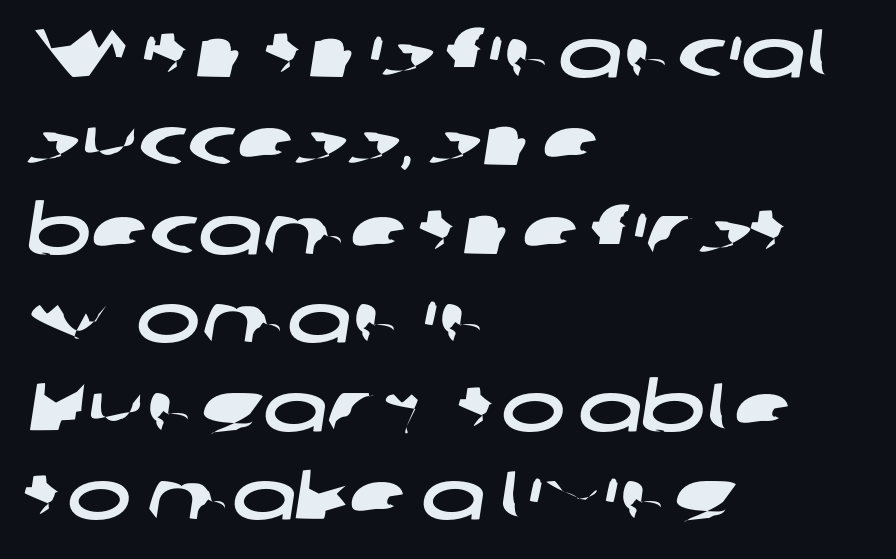
The rag falls on the right side of this text block. You could call the tracking neutral — neither tight nor loose. Vertically, the passage feels balanced, rows spaced as you'd expect. This rendering employs a face without finishing strokes, i.e., a sans-serif.
